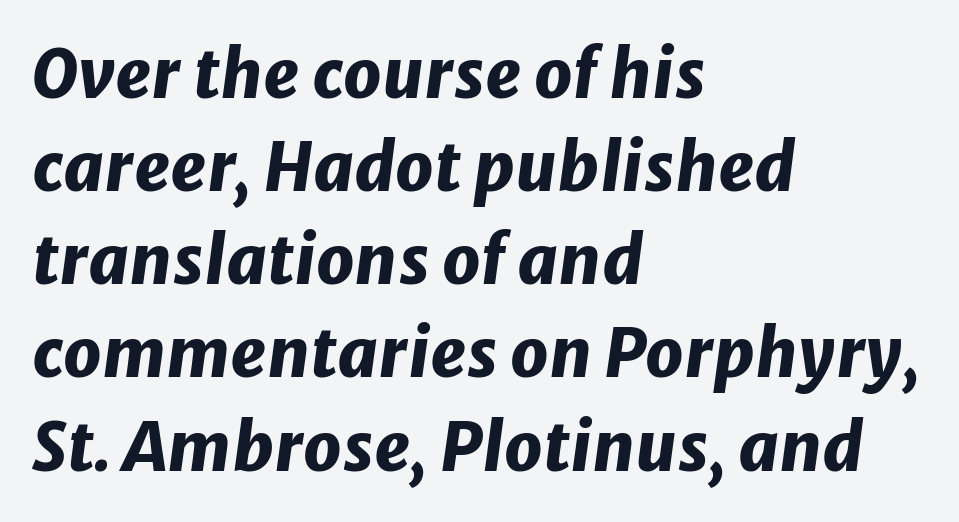
The face used here is proportionally spaced, like ordinary book or web type. Would a proofreader flag this as italicized? Yes. Lines of text with bare space underneath. Thick stems and heavy bowls — unmistakably bold. Notice how the passage keeps a crisp vertical edge on the left only. A typesetter would call this leading conventional body-copy spacing.
